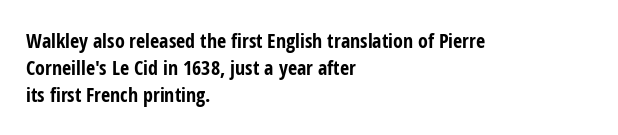
Q: Is the text bold? A: Yes.
Q: Is the text italic (slanted)? A: No, it is upright.
Q: Is the text underlined? A: No.
Q: How is the paragraph aligned? A: Left-aligned.
Q: Is the spacing between letters normal or unusually wide? A: Normal.
Q: Is the spacing between lines tight, normal or loose? A: Normal.
